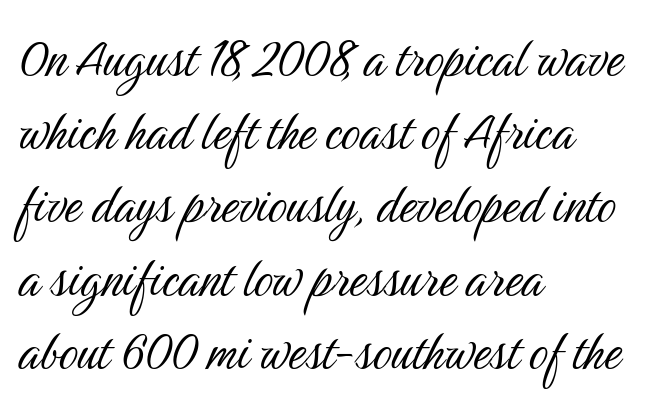
{"serif": "no", "bold": "no", "weight": "light", "width": "condensed", "stroke_contrast": "medium", "x_height": "medium", "monospaced": "no", "underline": "no", "align": "left", "line_spacing_ratio": 1.22, "letter_spacing": "normal", "letter_spacing_em": 0.0, "glyph_px": 60}
